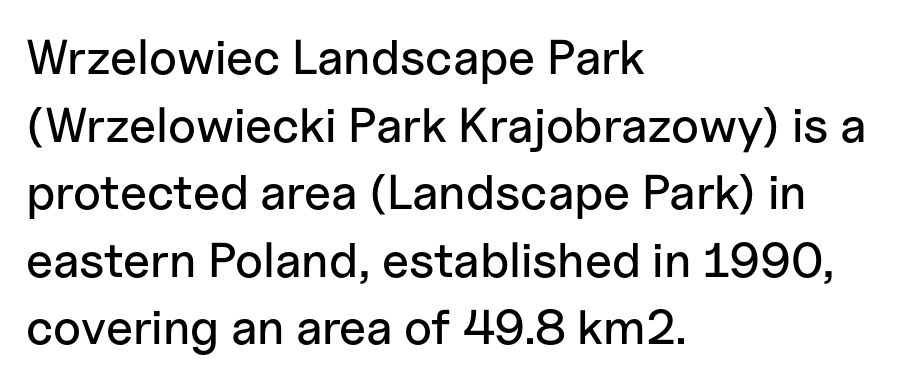
Q: Is the text italic (slanted)? A: No, it is upright.
Q: Is the typeface a serif or a sans-serif typeface? A: Sans-serif.
Q: Is the text underlined? A: No.
Q: How is the paragraph aligned? A: Left-aligned.
Q: Is the spacing between letters normal or unusually wide? A: Normal.
Q: Is the spacing between lines tight, normal or loose? A: Normal.
Q: Width (condensed, normal, or wide)? A: Normal.
Q: Stroke contrast? A: Low.
Q: x-height? A: Medium.
Q: Monospaced? A: No.
